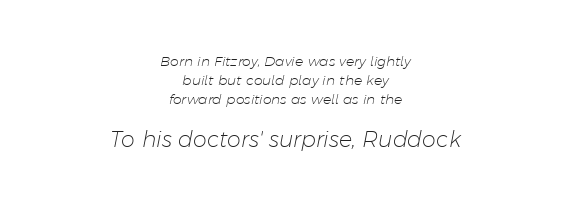
Q: Is the text bold? A: No.
Q: Is the text italic (slanted)? A: Yes, it leans right by about 11 degrees.
Q: Is the text underlined? A: No.
Q: How is the paragraph aligned? A: Centered.
Q: Is the spacing between letters normal or unusually wide? A: Normal.
Q: Is the spacing between lines tight, normal or loose? A: Normal.
Q: Which block of text is set in a larger size, the first (top) or the second (bottom)? A: The second (bottom) one.
